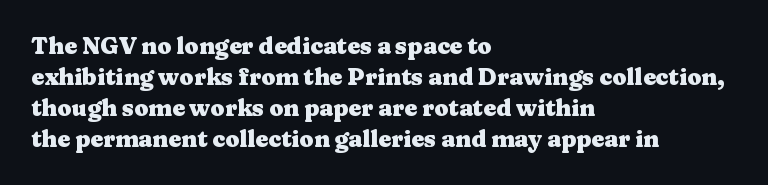
Caption: bold face, heavy strokes. Compared with typical body copy, the letter spacing here is the same. Line starts are locked; line ends wander. The axis of the letterforms is exactly vertical.
